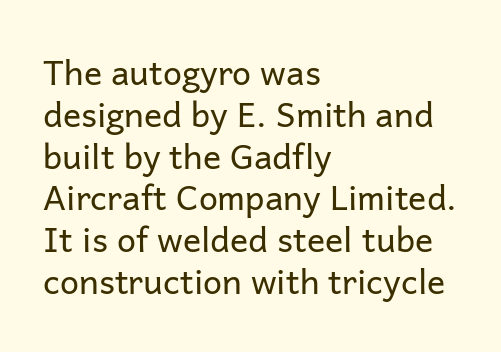
{"serif": "no", "italic": "no", "bold": "no", "weight": "regular", "width": "normal", "stroke_contrast": "low", "x_height": "medium", "monospaced": "no", "underline": "no", "align": "left", "line_spacing_ratio": 1.23, "letter_spacing": "normal", "letter_spacing_em": 0.0, "glyph_px": 34}
